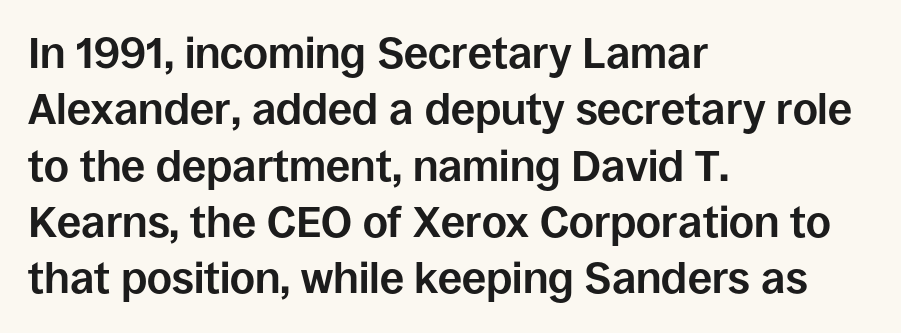
The image shows 43 px bold sans-serif type, upright; set left-aligned, normal line spacing (1.31x), normal letter spacing, not underlined; low stroke contrast and a large x-height.
